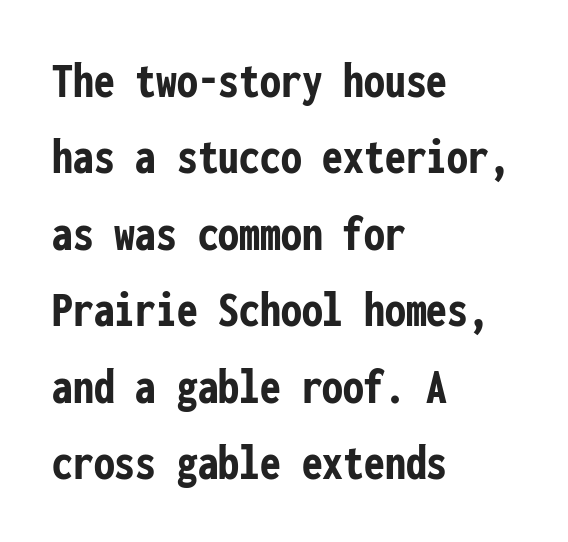
Look at the bottom of the vertical strokes: they stop flat, with no serifs. This block has exactly the height ordinary leading produces. Fixed-width glyphs throughout — classic coding-font behaviour. Every letter is thick-stroked: bold, no question.
